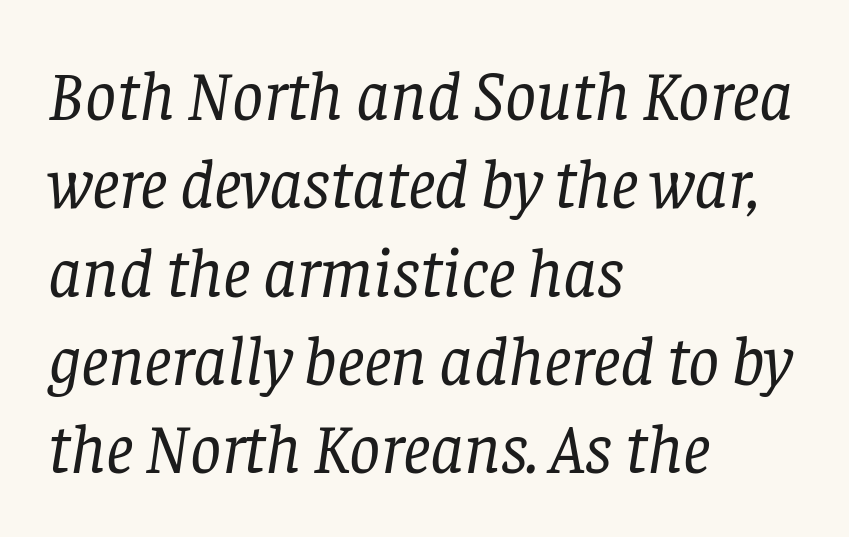
The image shows 69 px regular-weight serif type, italic (leaning right); set left-aligned, normal line spacing (1.28x), normal letter spacing, not underlined; low stroke contrast and a large x-height.
